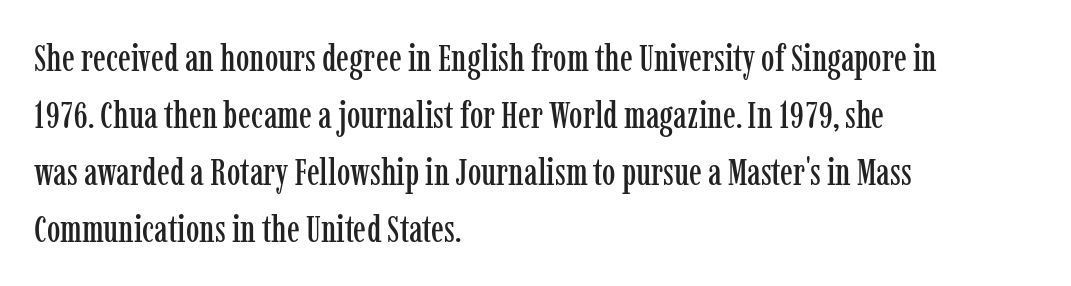
Q: Is the text italic (slanted)? A: No, it is upright.
Q: Is the typeface a serif or a sans-serif typeface? A: Serif.
Q: Is the text underlined? A: No.
Q: How is the paragraph aligned? A: Left-aligned.
Q: Is the spacing between letters normal or unusually wide? A: Normal.
Q: Is the spacing between lines tight, normal or loose? A: Normal.
Q: Width (condensed, normal, or wide)? A: Condensed.
Q: Stroke contrast? A: Low.
Q: x-height? A: Medium.
Q: Monospaced? A: No.
